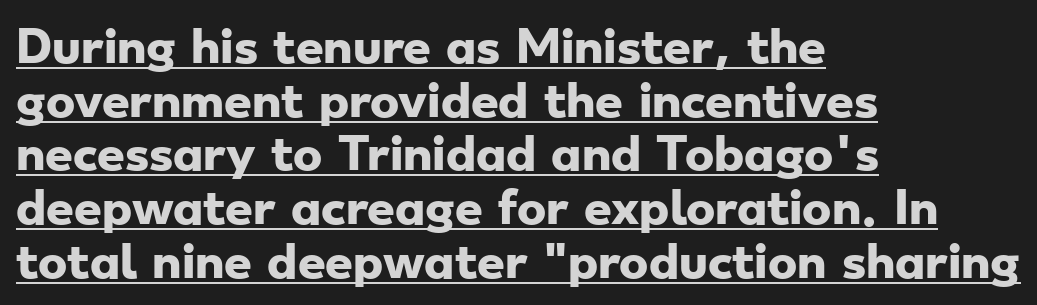
Q: Is the text bold? A: Yes.
Q: Is the typeface a serif or a sans-serif typeface? A: Sans-serif.
Q: Is the text underlined? A: Yes.
Q: How is the paragraph aligned? A: Left-aligned.
Q: Is the spacing between letters normal or unusually wide? A: Normal.
Q: Width (condensed, normal, or wide)? A: Wide.
Q: Stroke contrast? A: Low.
Q: x-height? A: Small.
Q: Monospaced? A: No.
